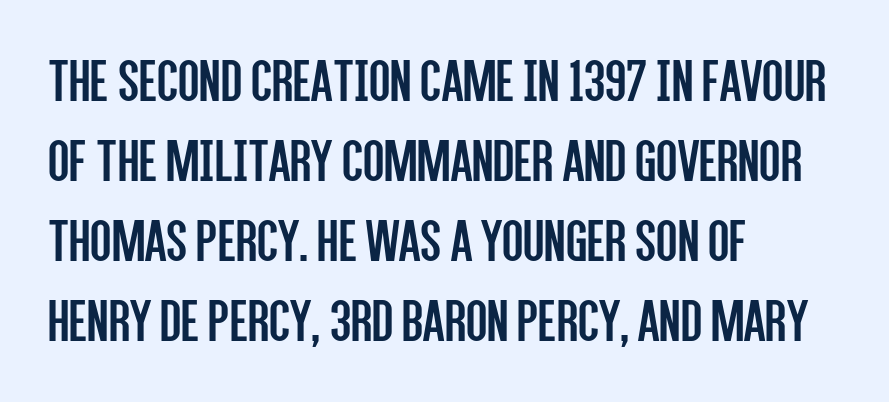
The leading is moderate, giving the passage an even texture. Descenders hang freely into open space. Horizontal alignment here is leftward, the default for most running prose. Counters stay open thanks to moderate or lighter strokes.
